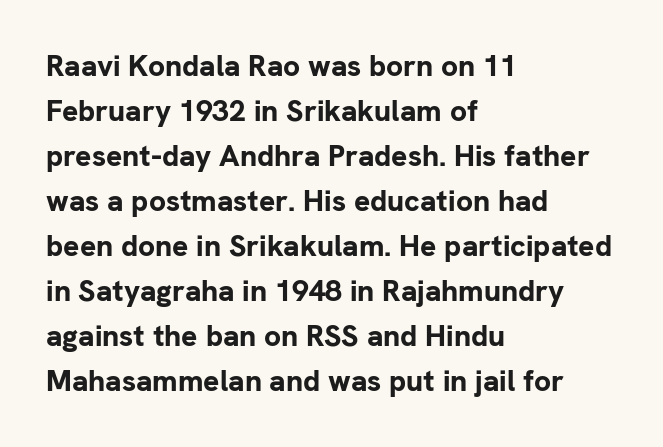
Any mark beneath the type? The region is blank. This is sans-serif lettering, the kind often seen on screens and signage. A dark, heavy texture on the line: the type is bold. The letterforms sit shoulder to shoulder at normal distance.
